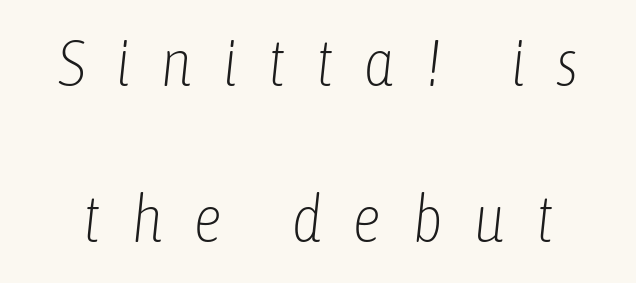
{"italic": "yes", "lean": "right", "slant_degrees": 6, "bold": "no", "weight": "light", "width": "condensed", "stroke_contrast": "low", "x_height": "medium", "monospaced": "no", "underline": "no", "line_spacing": "loose", "line_spacing_ratio": 2.37, "letter_spacing": "wide", "letter_spacing_em": 0.45, "glyph_px": 66}
